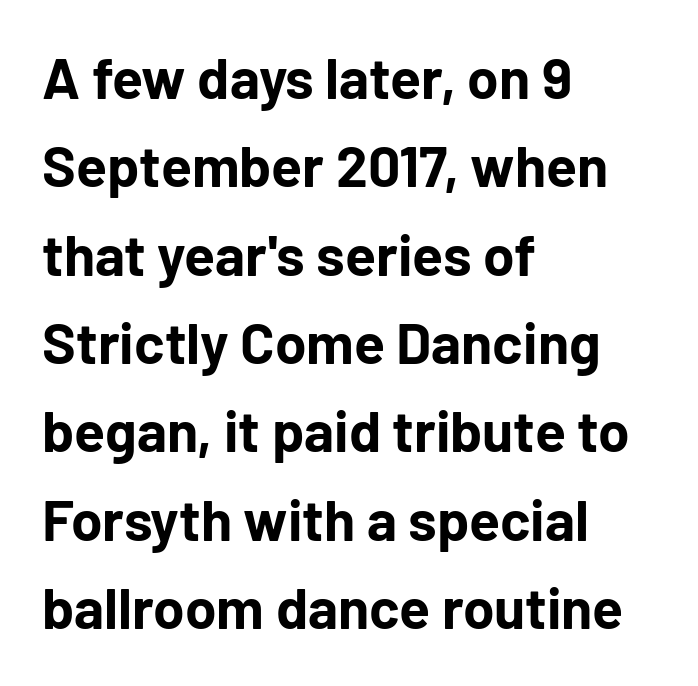
Type without underlining. This is the regular roman posture of the typeface. The line texture is even and compact thanks to regular tracking. Spacing verdict: proportional, widths tailored to each character.
